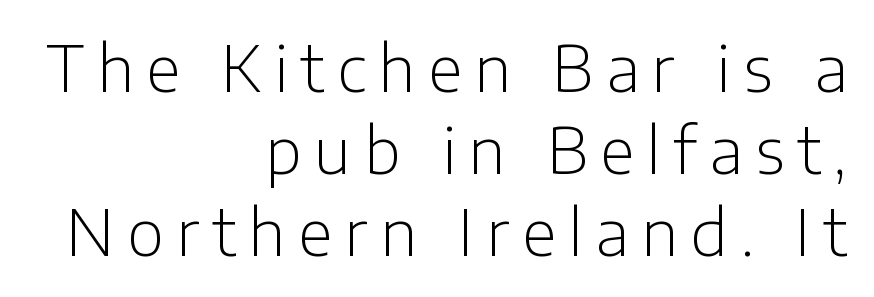
{"serif": "no", "italic": "no", "bold": "no", "weight": "light", "width": "normal", "stroke_contrast": "low", "x_height": "medium", "monospaced": "no", "underline": "no", "align": "right", "line_spacing": "normal", "line_spacing_ratio": 1.3, "letter_spacing": "wide", "letter_spacing_em": 0.2, "glyph_px": 63}
